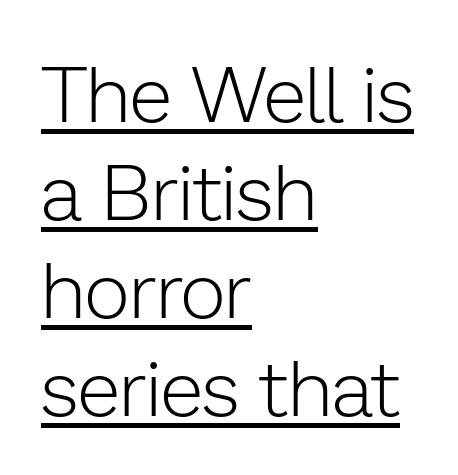
{"serif": "no", "italic": "no", "bold": "no", "weight": "light", "width": "normal", "stroke_contrast": "low", "x_height": "medium", "monospaced": "no", "underline": "yes", "align": "left", "line_spacing_ratio": 1.24, "letter_spacing": "normal", "letter_spacing_em": 0.0, "glyph_px": 79}
